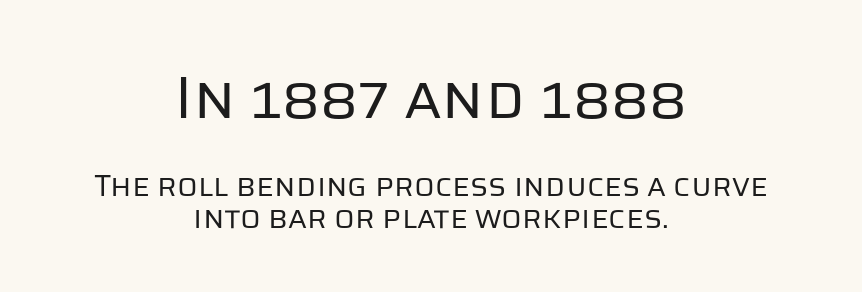
Q: Is the text bold? A: No.
Q: Is the text italic (slanted)? A: No, it is upright.
Q: Is the typeface a serif or a sans-serif typeface? A: Sans-serif.
Q: Is the text underlined? A: No.
Q: How is the paragraph aligned? A: Centered.
Q: Is the spacing between letters normal or unusually wide? A: Normal.
Q: Is the spacing between lines tight, normal or loose? A: Tight.
Q: Which block of text is set in a larger size, the first (top) or the second (bottom)? A: The first (top) one.
Q: Width (condensed, normal, or wide)? A: Normal.
Q: Stroke contrast? A: Low.
Q: x-height? A: Large.
Q: Monospaced? A: No.
